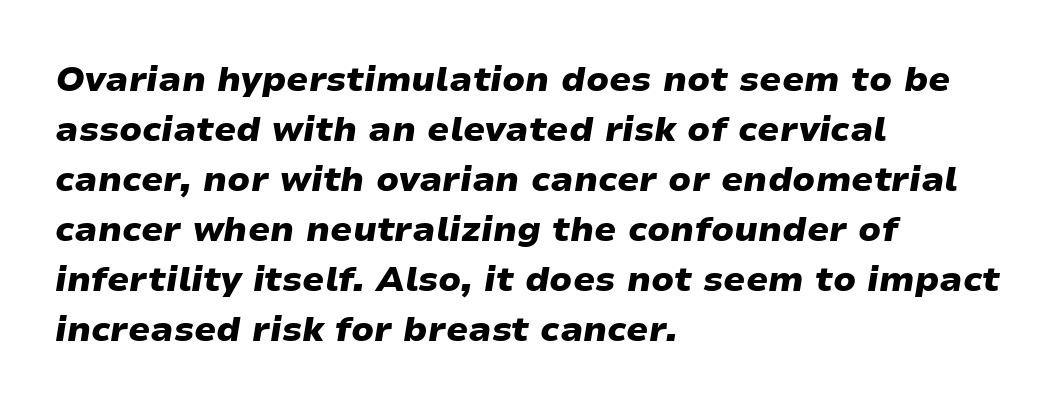
Q: Is the text bold? A: Yes.
Q: Is the text italic (slanted)? A: Yes, it leans right by about 9 degrees.
Q: Is the text underlined? A: No.
Q: How is the paragraph aligned? A: Left-aligned.
Q: Is the spacing between letters normal or unusually wide? A: Normal.
Q: Is the spacing between lines tight, normal or loose? A: Normal.
Q: Width (condensed, normal, or wide)? A: Wide.
Q: Stroke contrast? A: Low.
Q: x-height? A: Medium.
Q: Monospaced? A: No.
